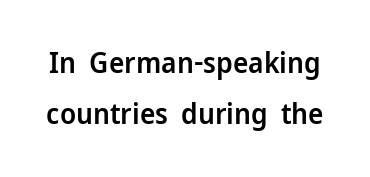
The image shows 29 px semibold sans-serif type, upright; set line spacing 1.77x, normal letter spacing, not underlined; low stroke contrast and a medium x-height.
